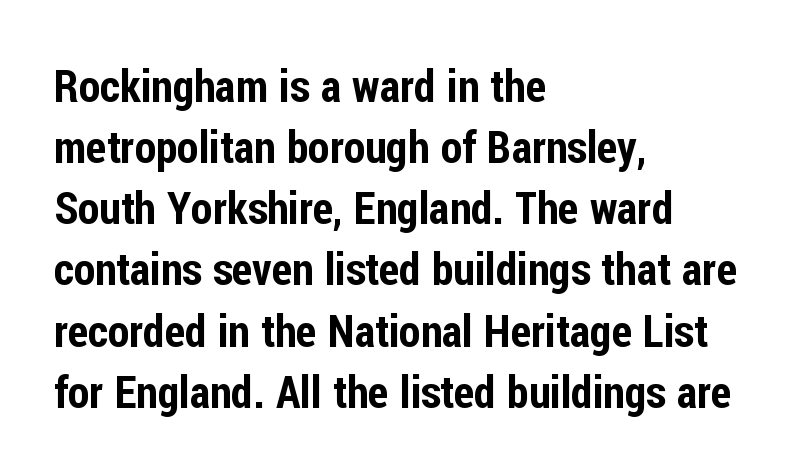
The image shows 44 px condensed sans-serif type, upright; set left-aligned, normal line spacing (1.39x), normal letter spacing, not underlined; low stroke contrast and a medium x-height.
